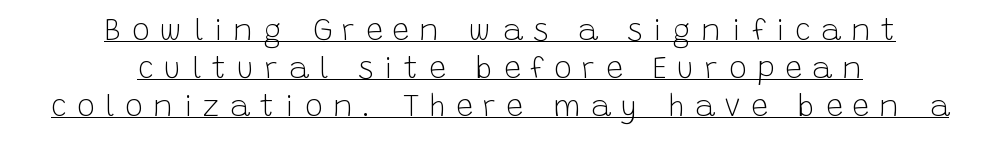
{"serif": "no", "italic": "no", "bold": "no", "weight": "light", "width": "normal", "stroke_contrast": "low", "x_height": "large", "monospaced": "no", "underline": "yes", "align": "center", "line_spacing": "normal", "line_spacing_ratio": 1.26, "letter_spacing": "wide", "letter_spacing_em": 0.35, "glyph_px": 30}
